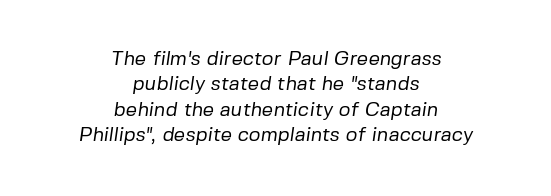
Q: Is the text bold? A: No.
Q: Is the text underlined? A: No.
Q: How is the paragraph aligned? A: Centered.
Q: Is the spacing between letters normal or unusually wide? A: Normal.
Q: Is the spacing between lines tight, normal or loose? A: Normal.
